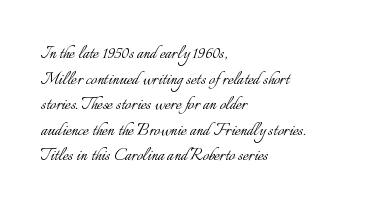
{"bold": "no", "underline": "no", "align": "left", "line_spacing_ratio": 1.22, "letter_spacing": "normal", "letter_spacing_em": 0.0, "glyph_px": 21}
